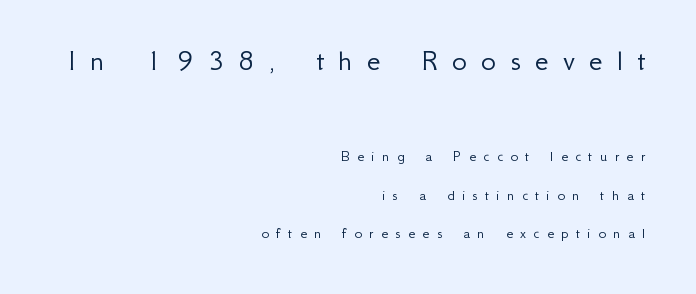
The image shows 31 px light sans-serif type, upright; set right-aligned, loose line spacing (2.42x), unusually wide letter spacing (+0.46 em), not underlined; the first (top) block is 1.94x larger; low stroke contrast and a small x-height.
